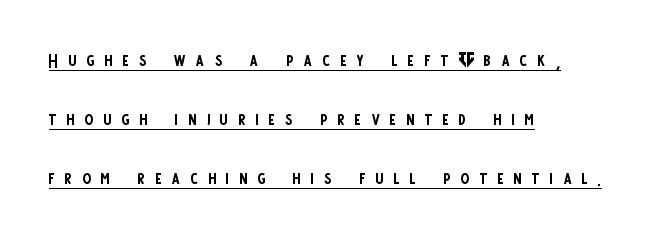
Notice how the passage keeps a crisp vertical edge on the left only. A typographer would call this underscored text. Counters stay open thanks to moderate or lighter strokes. Reading down the column, the eye jumps a long way to each next line. Italic: no, the glyphs are upright roman. The line texture is sparse and dotted thanks to wide tracking.
